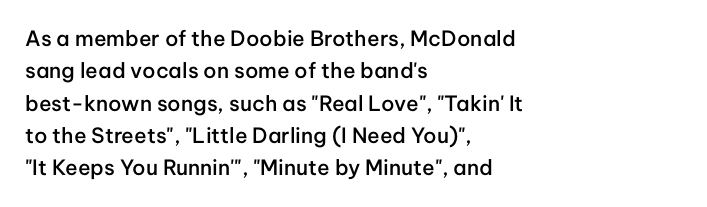
{"italic": "no", "bold": "semi", "underline": "no", "align": "left", "line_spacing": "normal", "line_spacing_ratio": 1.54, "letter_spacing": "normal", "letter_spacing_em": 0.0, "glyph_px": 21}
